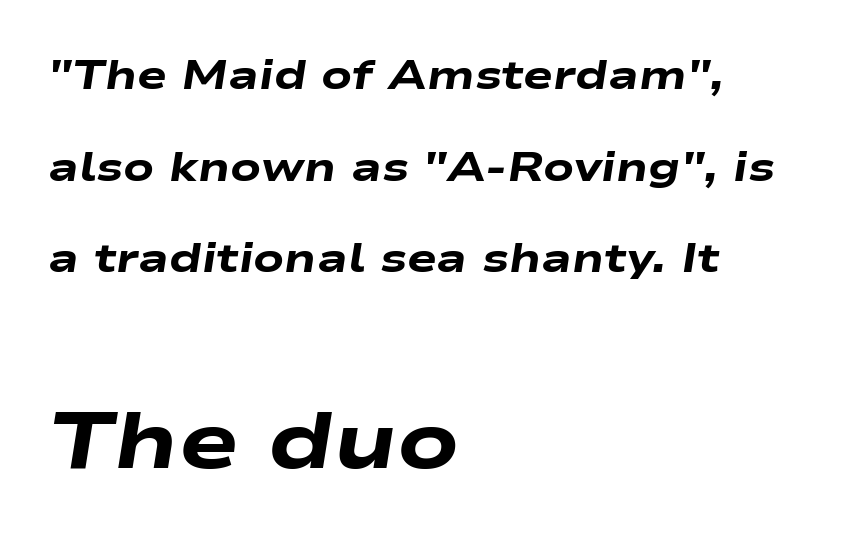
The image shows 80 px heavy, wide type, italic (leaning right); set left-aligned, loose line spacing (2.29x), normal letter spacing, not underlined; the second (bottom) block is 2.0x larger; low stroke contrast and a medium x-height.
